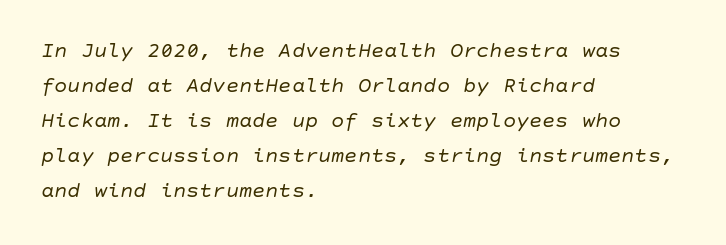
Line spacing here is normal. Characters are canted at an angle relative to the baseline's perpendicular. The space directly below the letters is spotless. Counters stay open thanks to moderate or lighter strokes. Students, note that the glyphs here touch the page at normal intervals.
